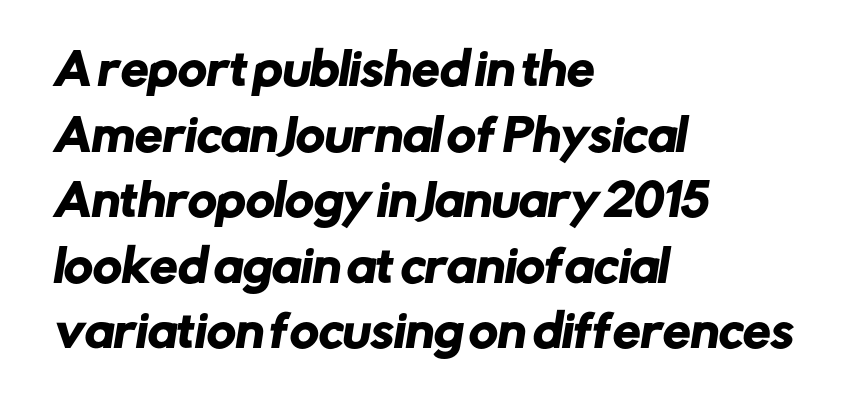
{"serif": "no", "width": "normal", "stroke_contrast": "low", "x_height": "medium", "monospaced": "no", "underline": "no", "align": "left", "line_spacing": "normal", "line_spacing_ratio": 1.49, "letter_spacing": "normal", "letter_spacing_em": 0.0, "glyph_px": 44}
